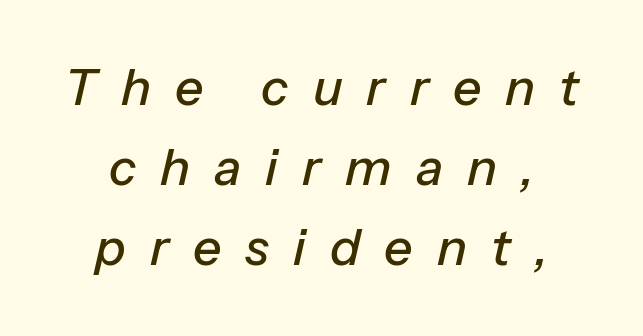
Q: Is the text italic (slanted)? A: Yes, it leans right by about 13 degrees.
Q: Is the text underlined? A: No.
Q: How is the paragraph aligned? A: Centered.
Q: Is the spacing between letters normal or unusually wide? A: Unusually wide.
Q: Is the spacing between lines tight, normal or loose? A: Normal.
Q: Width (condensed, normal, or wide)? A: Normal.
Q: Stroke contrast? A: Low.
Q: x-height? A: Medium.
Q: Monospaced? A: No.
